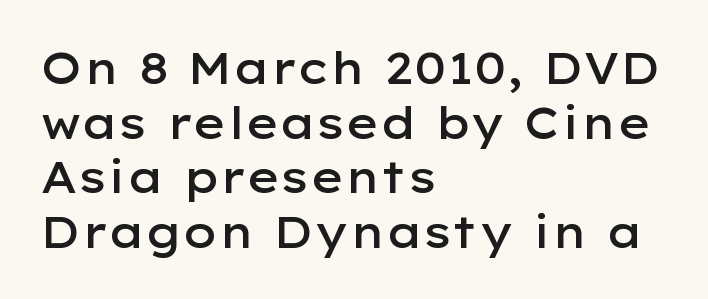
Q: Is the text bold? A: Semi-bold.
Q: Is the text italic (slanted)? A: No, it is upright.
Q: Is the typeface a serif or a sans-serif typeface? A: Sans-serif.
Q: Is the text underlined? A: No.
Q: How is the paragraph aligned? A: Left-aligned.
Q: Is the spacing between letters normal or unusually wide? A: Normal.
Q: Width (condensed, normal, or wide)? A: Wide.
Q: Stroke contrast? A: Low.
Q: x-height? A: Medium.
Q: Monospaced? A: No.
